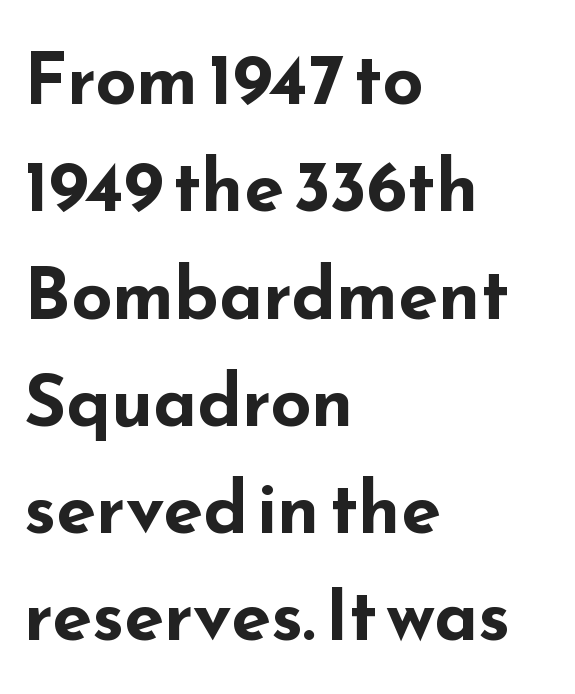
{"serif": "no", "italic": "no", "bold": "yes", "weight": "bold", "width": "wide", "stroke_contrast": "low", "x_height": "small", "monospaced": "no", "underline": "no", "align": "left", "line_spacing": "normal", "line_spacing_ratio": 1.49, "letter_spacing": "normal", "letter_spacing_em": 0.0, "glyph_px": 72}
